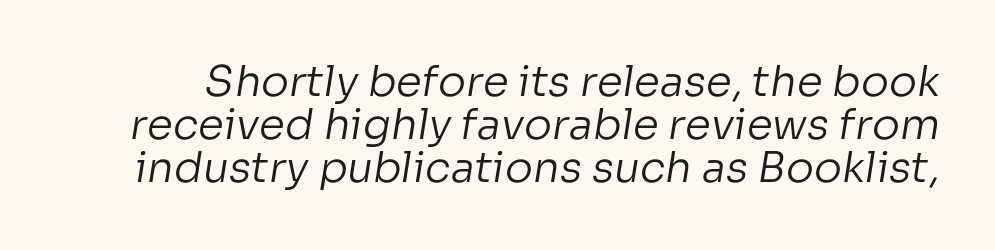
The image shows 42 px regular-weight sans-serif type; set tight line spacing (1.02x), normal letter spacing, not underlined; low stroke contrast and a medium x-height.
